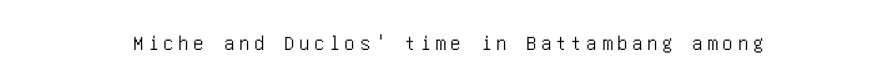
{"italic": "no", "underline": "no", "letter_spacing": "wide", "letter_spacing_em": 0.22, "glyph_px": 21}
